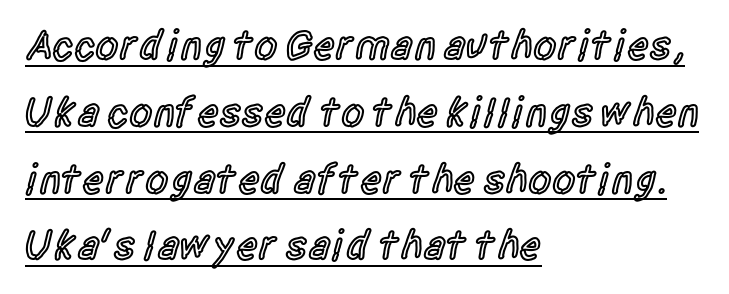
The image shows 42 px semibold, condensed sans-serif type; set left-aligned, normal line spacing (1.59x), normal letter spacing, underlined; a large x-height.
